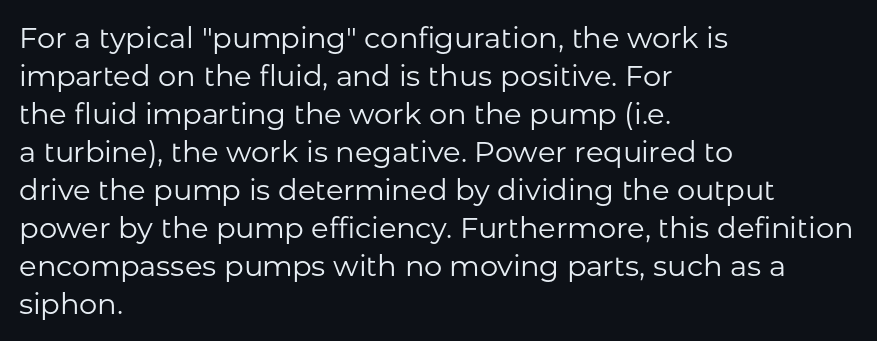
The font sits on the lighter half of the weight spectrum, regular included. The space between consecutive lines is moderate. Proportional: the letters do not fall into vertical columns. Unmarked baselines from the first word to the last.
